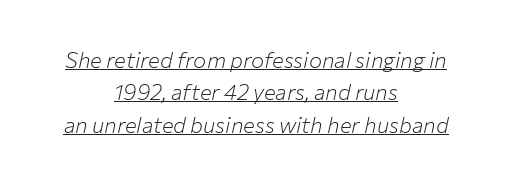
The image shows 22 px text type, italic (leaning right); set centered, normal line spacing (1.47x), normal letter spacing, underlined.
